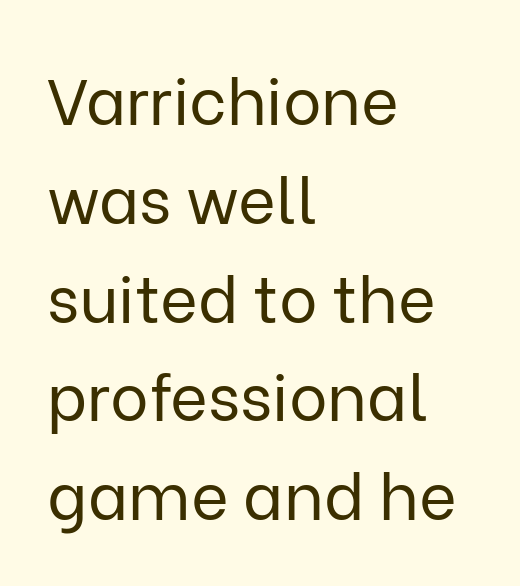
A typesetter would mark this as roman, not italic. This rendering features lettering with no underline. Regarding serifs, this sample does without them. The leading is moderate, giving the passage an even texture. Think of a printed novel: that variable character pitch is what you see here.
